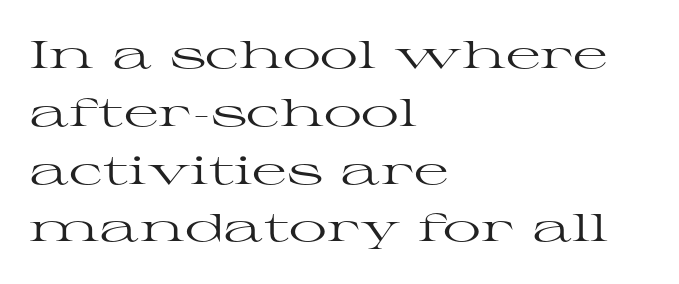
The image shows 38 px regular-weight, wide serif type, upright; set left-aligned, normal line spacing (1.52x), normal letter spacing, not underlined; high stroke contrast and a medium x-height.
